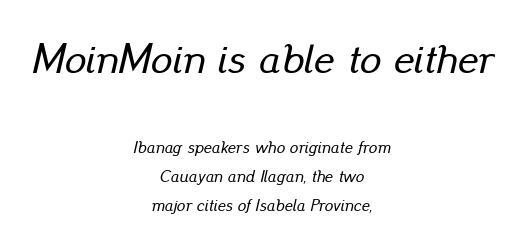
Q: Is the text italic (slanted)? A: Yes, it leans right by about 13 degrees.
Q: Is the text underlined? A: No.
Q: How is the paragraph aligned? A: Centered.
Q: Is the spacing between letters normal or unusually wide? A: Normal.
Q: Is the spacing between lines tight, normal or loose? A: Normal.
Q: Which block of text is set in a larger size, the first (top) or the second (bottom)? A: The first (top) one.
Q: Width (condensed, normal, or wide)? A: Normal.
Q: Stroke contrast? A: Low.
Q: x-height? A: Small.
Q: Monospaced? A: No.
